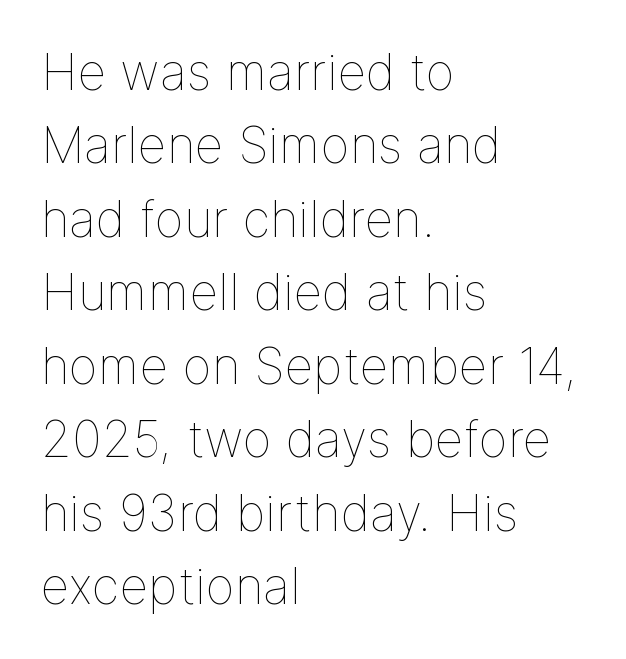
These lines keep a tight, regular rhythm from letter to letter. Is this a heavy cut? Hardly; it is regular or lighter. Varying glyph widths throughout — classic text-font behaviour. Interline gaps are of average width in this sample. Every character sits straight up, as roman type does.
